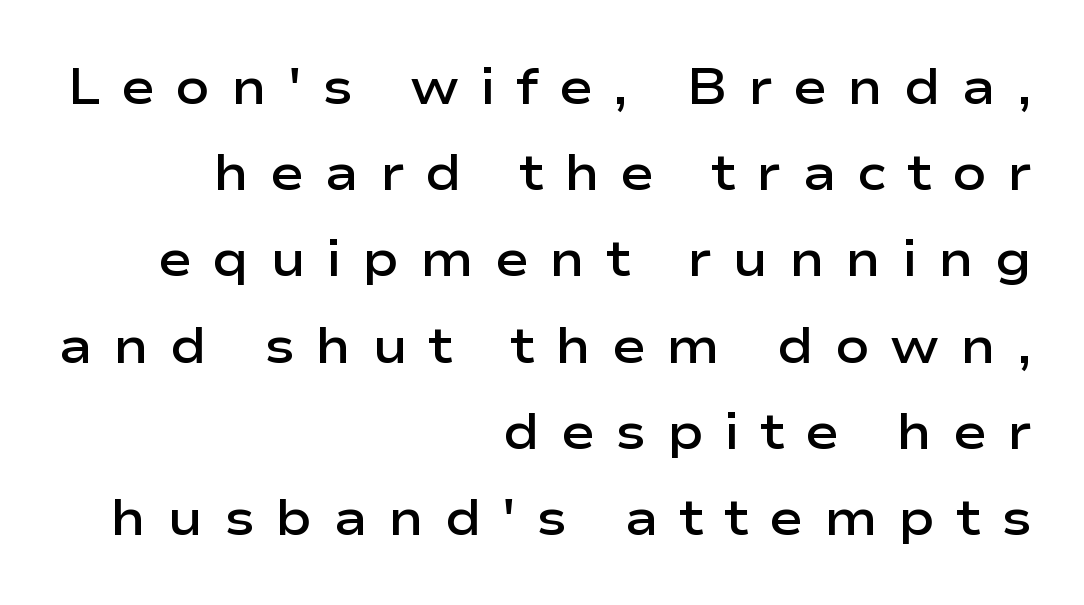
{"serif": "no", "italic": "no", "bold": "semi", "weight": "semibold", "width": "wide", "stroke_contrast": "low", "x_height": "medium", "monospaced": "no", "underline": "no", "align": "right", "line_spacing": "normal", "line_spacing_ratio": 1.69, "letter_spacing": "wide", "letter_spacing_em": 0.4, "glyph_px": 51}
